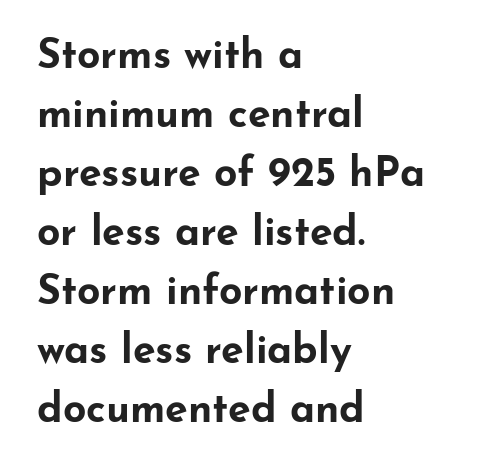
Does the leading feel generous? No, just average. Its strokes are broad and dark, the hallmark of bold type. Line beginnings align vertically; line endings do not. The rendering keeps characters at their native spacing. This is the regular roman posture of the typeface. This rendering features lettering with no underline.
